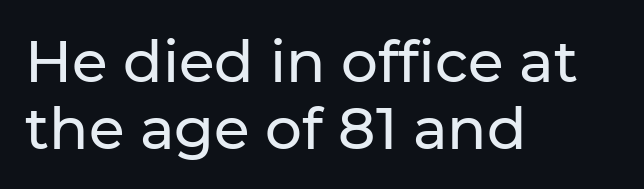
The image shows 58 px sans-serif type, upright; set left-aligned, tight line spacing (1.15x), normal letter spacing, not underlined; low stroke contrast and a medium x-height.
